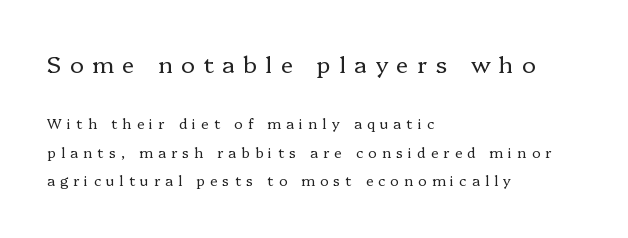
Q: Is the text bold? A: No.
Q: Is the text italic (slanted)? A: No, it is upright.
Q: Is the text underlined? A: No.
Q: How is the paragraph aligned? A: Left-aligned.
Q: Is the spacing between letters normal or unusually wide? A: Unusually wide.
Q: Is the spacing between lines tight, normal or loose? A: Loose.
Q: Which block of text is set in a larger size, the first (top) or the second (bottom)? A: The first (top) one.
